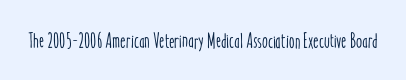
The image shows 21 px text type, upright; set normal letter spacing, not underlined.
